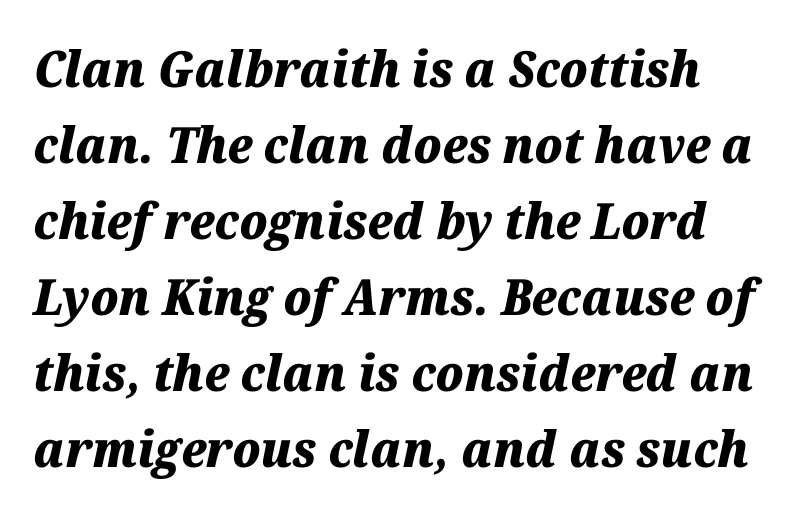
The image shows 50 px heavy type, italic (leaning right); set normal line spacing (1.52x), normal letter spacing, not underlined; medium stroke contrast and a medium x-height.
